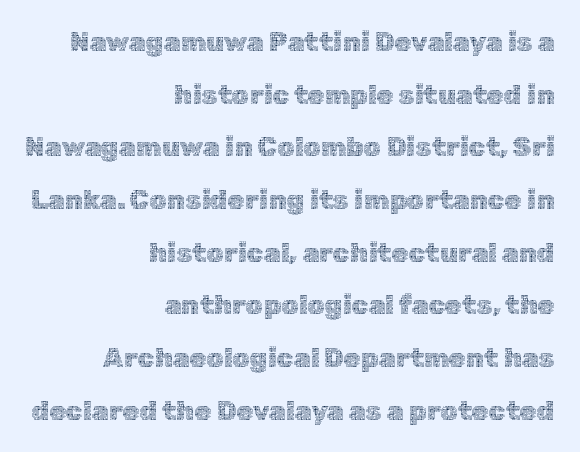
{"italic": "no", "bold": "no", "underline": "no", "align": "right", "line_spacing": "loose", "line_spacing_ratio": 1.95, "letter_spacing": "normal", "letter_spacing_em": 0.0, "glyph_px": 27}
